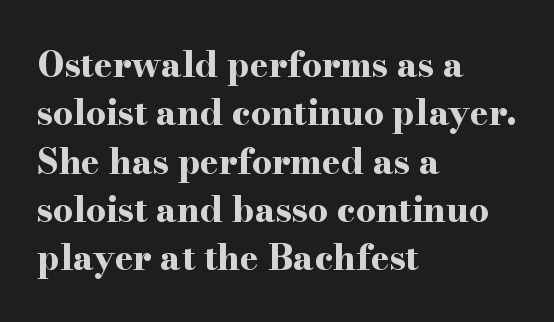
The image shows 35 px bold, wide serif type, upright; set left-aligned, normal line spacing (1.38x), normal letter spacing, not underlined; high stroke contrast and a small x-height.
